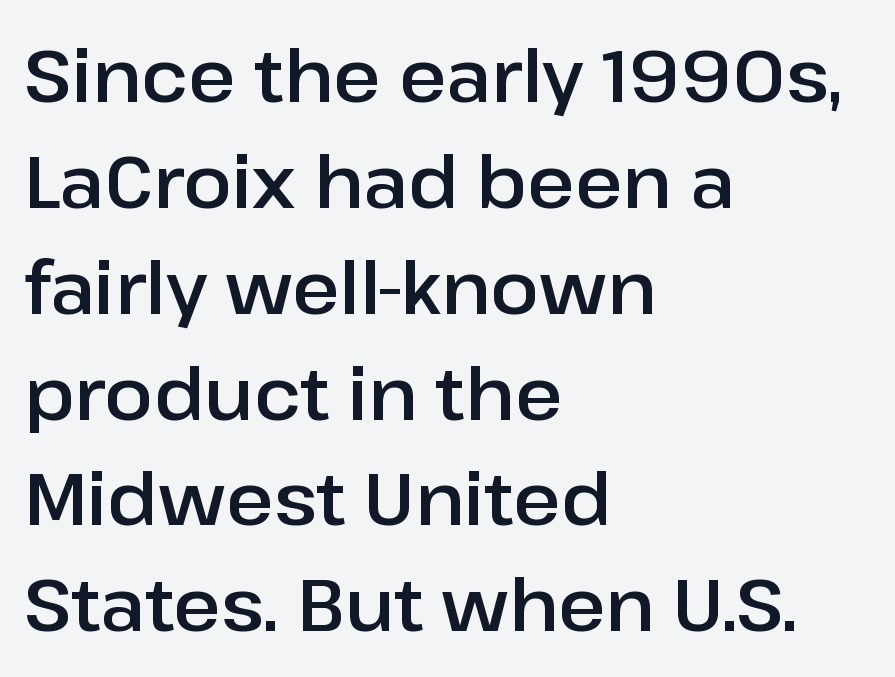
{"serif": "no", "italic": "no", "width": "normal", "stroke_contrast": "low", "x_height": "medium", "monospaced": "no", "underline": "no", "align": "left", "line_spacing": "normal", "line_spacing_ratio": 1.47, "letter_spacing": "normal", "letter_spacing_em": 0.0, "glyph_px": 72}
